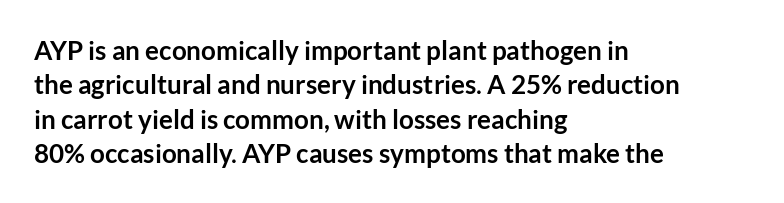
Q: Is the text bold? A: Yes.
Q: Is the text italic (slanted)? A: No, it is upright.
Q: Is the text underlined? A: No.
Q: How is the paragraph aligned? A: Left-aligned.
Q: Is the spacing between letters normal or unusually wide? A: Normal.
Q: Is the spacing between lines tight, normal or loose? A: Normal.
